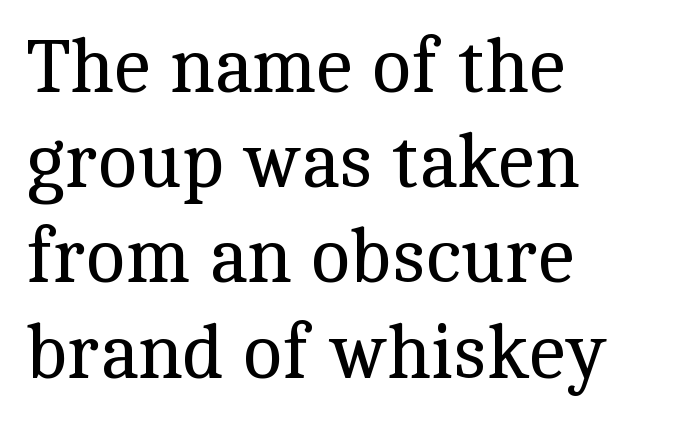
{"serif": "yes", "italic": "no", "bold": "no", "weight": "regular", "width": "normal", "x_height": "medium", "monospaced": "no", "underline": "no", "align": "left", "line_spacing": "normal", "line_spacing_ratio": 1.27, "letter_spacing": "normal", "letter_spacing_em": 0.0, "glyph_px": 75}
